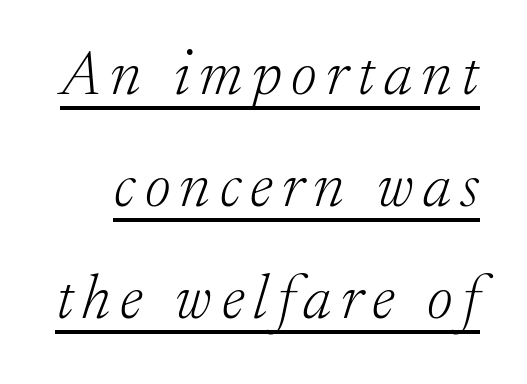
When letters slant like this, we call the style italic. The type family on display is of the serif kind. No letter is thick-stroked: the sample isn't bold. Every word sits above its own underline. Note the varied advance widths — an 'i' is clearly narrower than an 'm'.
